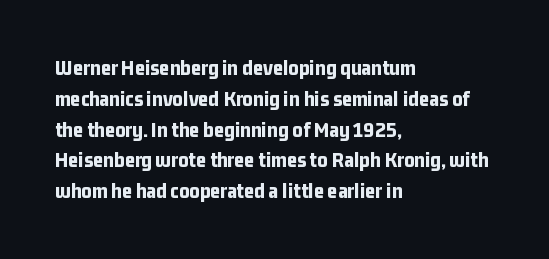
{"italic": "no", "bold": "yes", "underline": "no", "align": "left", "line_spacing": "normal", "line_spacing_ratio": 1.4, "letter_spacing": "normal", "letter_spacing_em": 0.0, "glyph_px": 22}
